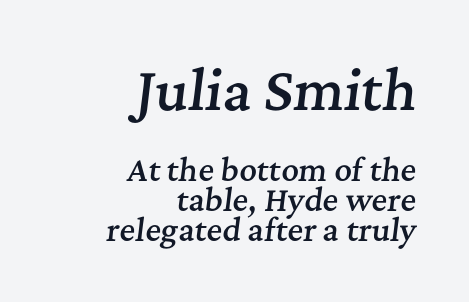
{"serif": "yes", "italic": "yes", "lean": "right", "slant_degrees": 7, "bold": "semi", "weight": "semibold", "width": "normal", "stroke_contrast": "medium", "x_height": "medium", "monospaced": "no", "underline": "no", "align": "right", "line_spacing": "tight", "line_spacing_ratio": 1.0, "letter_spacing": "normal", "letter_spacing_em": 0.0, "larger_block": "first", "size_ratio": 1.77, "glyph_px": 53}
